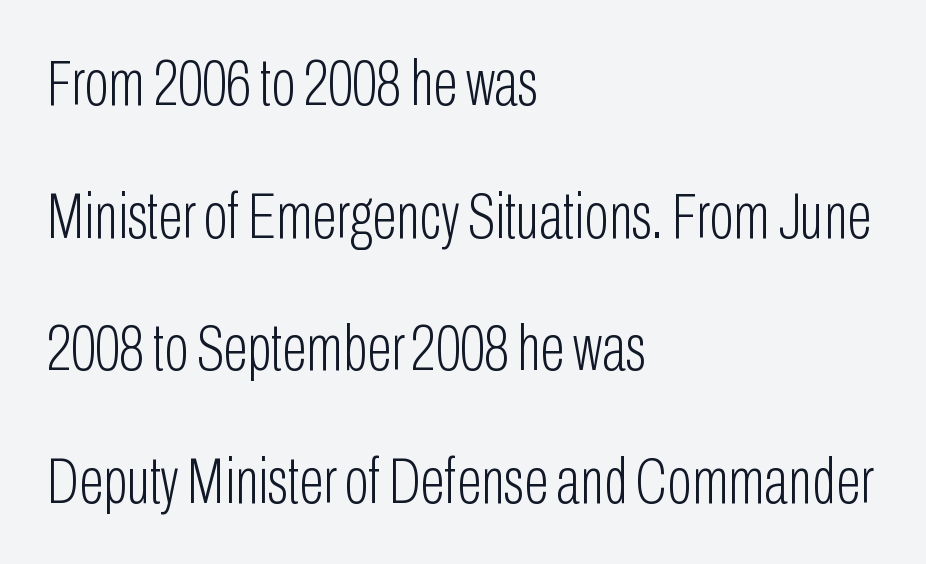
{"serif": "no", "italic": "no", "bold": "no", "weight": "light", "width": "condensed", "stroke_contrast": "low", "x_height": "medium", "monospaced": "no", "underline": "no", "align": "left", "line_spacing": "loose", "line_spacing_ratio": 2.04, "letter_spacing": "normal", "letter_spacing_em": 0.0, "glyph_px": 65}
